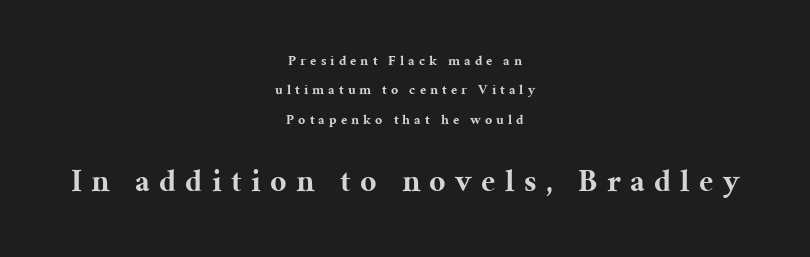
The image shows 32 px bold serif type, upright; set centered, loose line spacing (2.09x), unusually wide letter spacing (+0.29 em), not underlined; the second (bottom) block is 2.29x larger; medium stroke contrast and a medium x-height.
